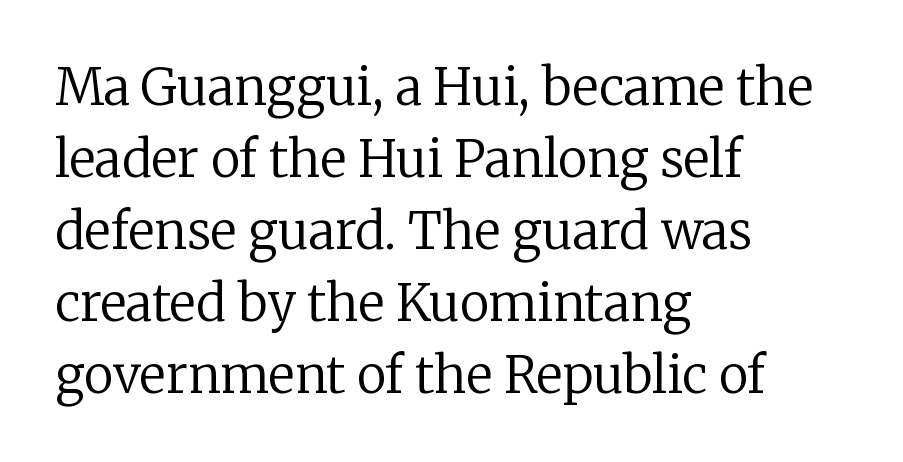
How are the letters spaced? Ordinarily, with no added tracking. Do the characters align in a grid? No, the font is proportional. The specimen reads as upright at a glance. Is there much room between lines? A standard amount, neither cramped nor airy.
